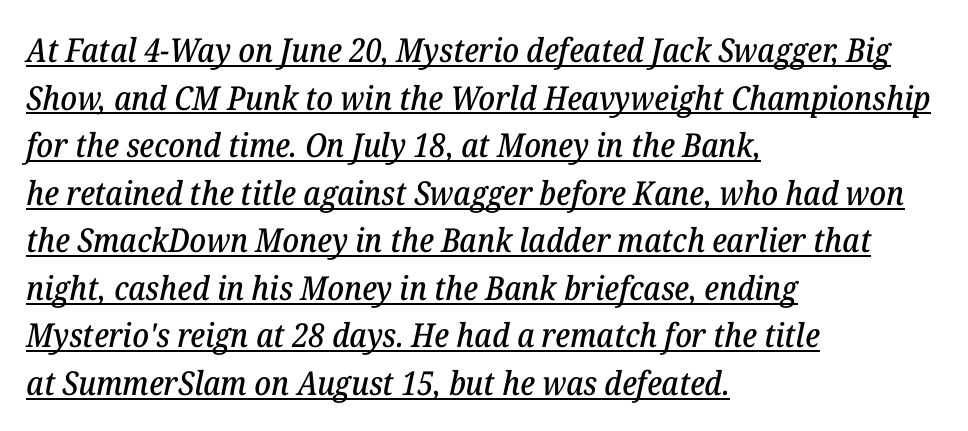
{"serif": "yes", "italic": "yes", "lean": "right", "slant_degrees": 12, "width": "normal", "stroke_contrast": "low", "x_height": "medium", "monospaced": "no", "underline": "yes", "align": "left", "line_spacing": "normal", "line_spacing_ratio": 1.44, "letter_spacing": "normal", "letter_spacing_em": 0.0, "glyph_px": 33}
